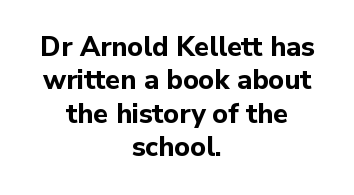
{"italic": "no", "bold": "yes", "underline": "no", "align": "center", "line_spacing_ratio": 1.24, "letter_spacing": "normal", "letter_spacing_em": 0.0, "glyph_px": 27}
